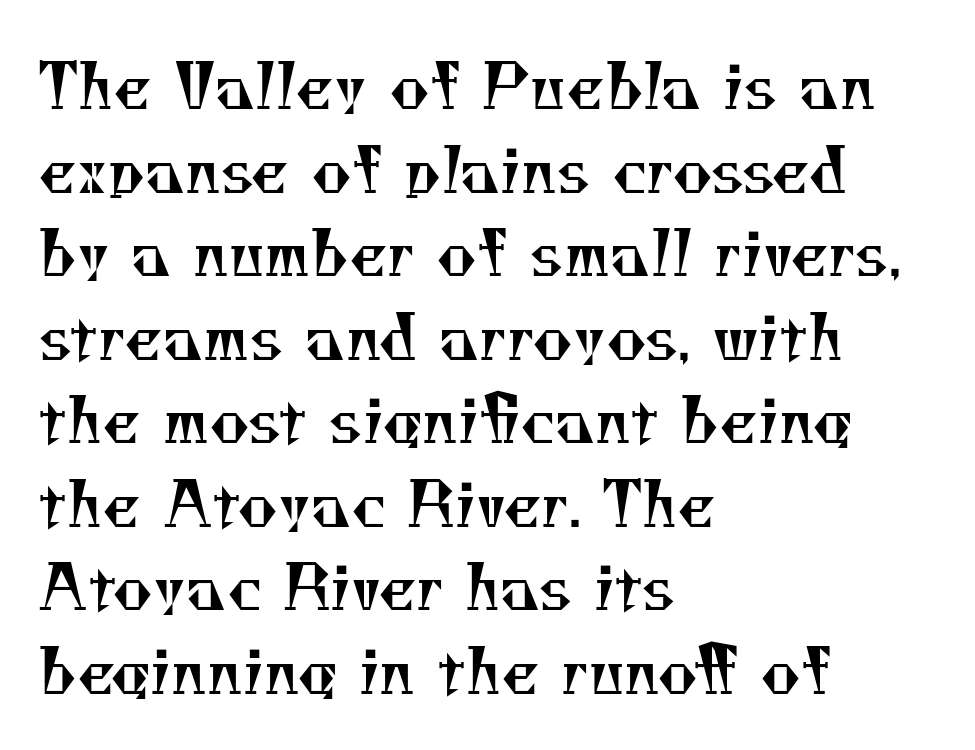
{"serif": "yes", "bold": "no", "weight": "regular", "width": "normal", "stroke_contrast": "medium", "x_height": "small", "monospaced": "no", "underline": "no", "align": "left", "line_spacing": "normal", "line_spacing_ratio": 1.37, "letter_spacing": "normal", "letter_spacing_em": 0.0, "glyph_px": 61}
